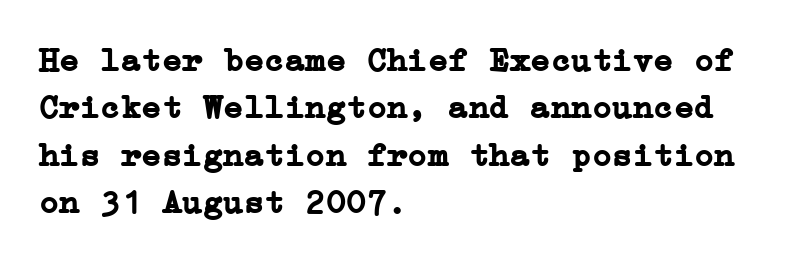
The image shows 34 px semibold serif type, upright; set left-aligned, normal line spacing (1.39x), normal letter spacing, not underlined; low stroke contrast and a medium x-height.
